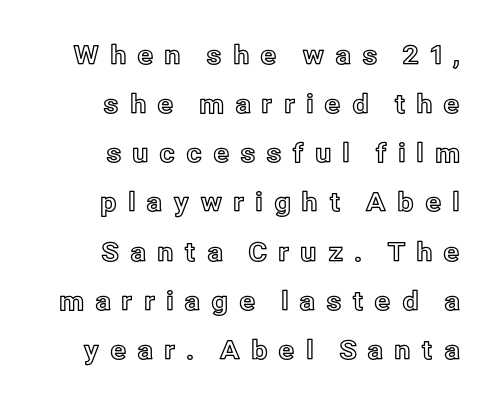
{"italic": "no", "underline": "no", "align": "right", "line_spacing_ratio": 1.89, "letter_spacing": "wide", "letter_spacing_em": 0.4, "glyph_px": 26}
